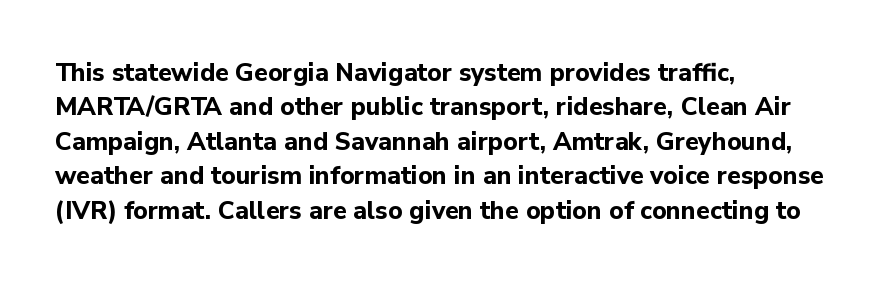
Plain, unruled lines of type. Italic: no, the glyphs are upright roman. The face used here has the dense, thick strokes of a bold. Compared with typical paragraphs, the rows here are spaced about the same. The paragraph has a hard left edge and a soft right edge. Here the glyphs are tracked normally, forming tight word shapes.
